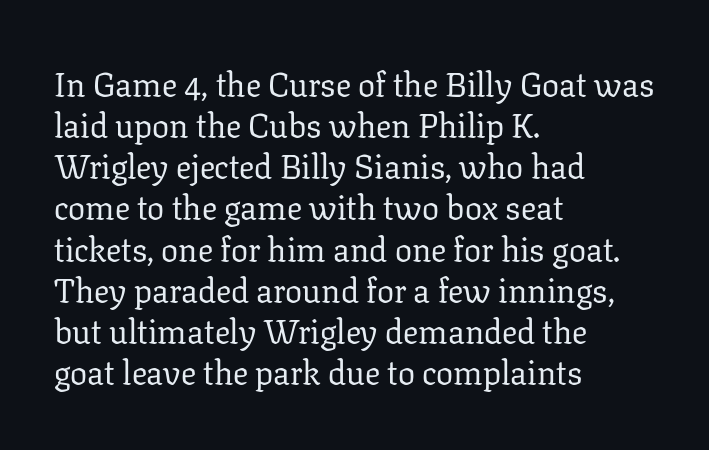
{"serif": "yes", "italic": "no", "bold": "no", "weight": "regular", "width": "normal", "stroke_contrast": "low", "x_height": "medium", "monospaced": "no", "underline": "no", "align": "left", "line_spacing_ratio": 1.21, "letter_spacing": "normal", "letter_spacing_em": 0.0, "glyph_px": 34}
